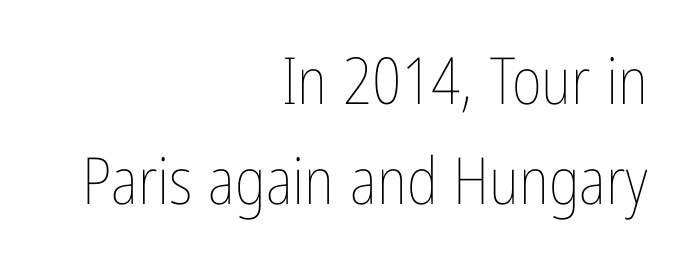
The image shows 65 px thin, condensed type, upright; set right-aligned, normal line spacing (1.54x), normal letter spacing, not underlined; low stroke contrast and a medium x-height.
